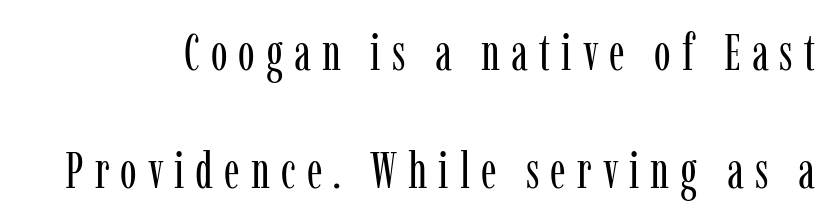
{"serif": "yes", "italic": "no", "bold": "no", "weight": "regular", "width": "condensed", "stroke_contrast": "low", "x_height": "medium", "monospaced": "no", "underline": "no", "line_spacing": "loose", "line_spacing_ratio": 2.37, "letter_spacing": "wide", "letter_spacing_em": 0.22, "glyph_px": 50}
